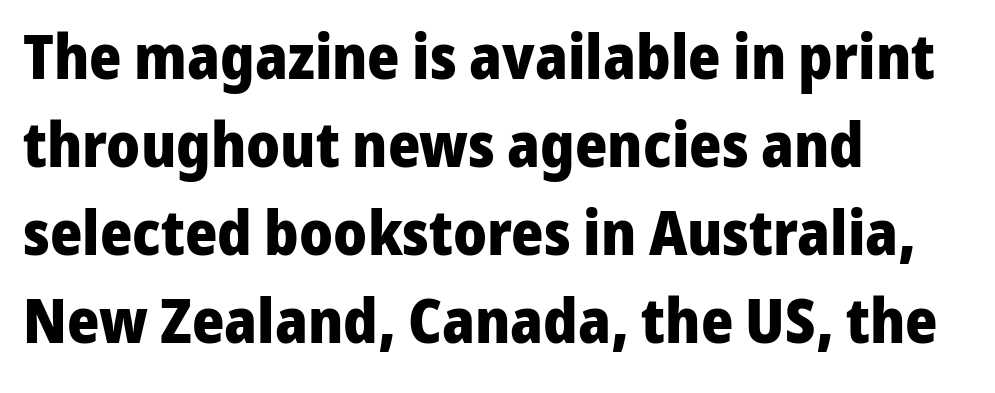
{"serif": "no", "italic": "no", "bold": "yes", "weight": "heavy", "width": "normal", "stroke_contrast": "low", "x_height": "medium", "monospaced": "no", "underline": "no", "align": "left", "line_spacing": "normal", "line_spacing_ratio": 1.42, "letter_spacing": "normal", "letter_spacing_em": 0.0, "glyph_px": 62}
